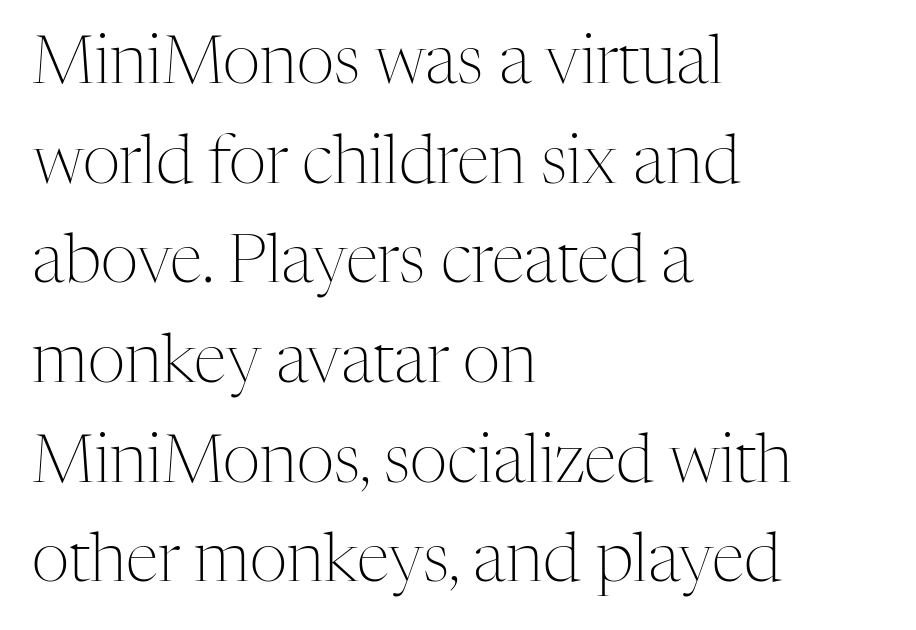
{"serif": "yes", "italic": "no", "bold": "no", "weight": "light", "width": "normal", "stroke_contrast": "medium", "x_height": "medium", "monospaced": "no", "underline": "no", "align": "left", "line_spacing": "normal", "line_spacing_ratio": 1.51, "letter_spacing": "normal", "letter_spacing_em": 0.0, "glyph_px": 66}
